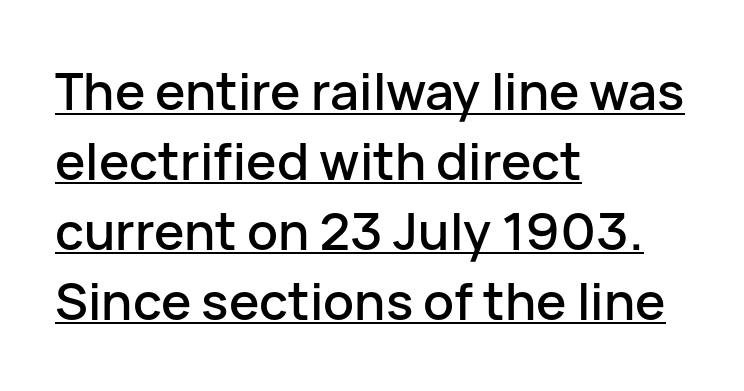
The image shows 51 px sans-serif type, upright; set left-aligned, normal line spacing (1.37x), normal letter spacing, underlined; low stroke contrast and a medium x-height.
